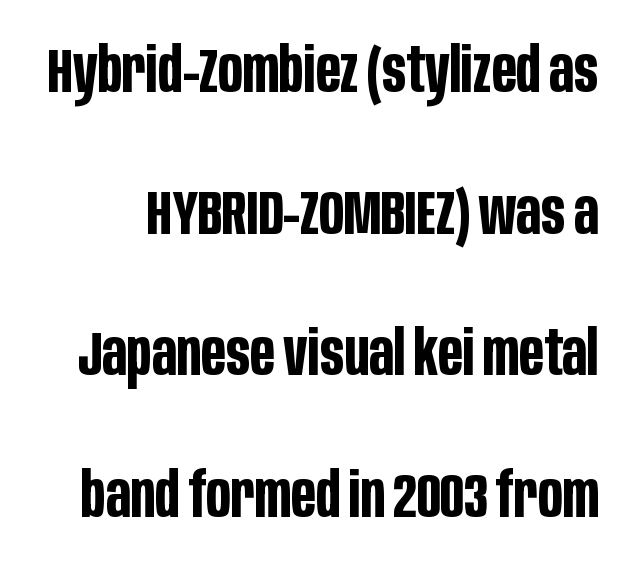
Q: Is the text bold? A: Yes.
Q: Is the text italic (slanted)? A: No, it is upright.
Q: Is the typeface a serif or a sans-serif typeface? A: Sans-serif.
Q: Is the text underlined? A: No.
Q: Is the spacing between letters normal or unusually wide? A: Normal.
Q: Is the spacing between lines tight, normal or loose? A: Loose.
Q: Width (condensed, normal, or wide)? A: Condensed.
Q: Stroke contrast? A: Low.
Q: x-height? A: Large.
Q: Monospaced? A: No.
